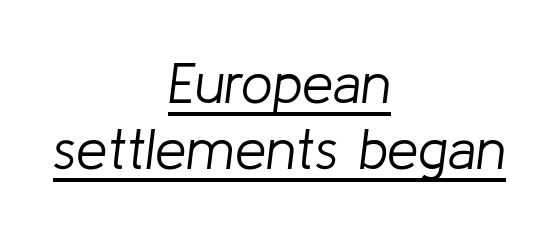
This reads as an unemphasized weight, regular at the heaviest. The type is set solid horizontally, with unmodified tracking. Looks like regular typesetting: each glyph gets only the width it needs. Notice how a bar underscores the lettering throughout. Observe the lean: these are italic letterforms. Centered paragraph, ragged on both sides.
